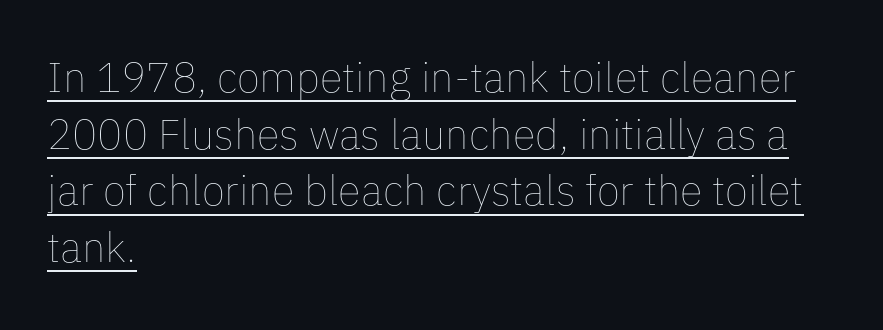
The vertical gap from one line to the next is medium. Tracking here is standard; glyphs follow each other at the usual distance. Line beginnings align vertically; line endings do not. The font sits on the lighter half of the weight spectrum, regular included.
